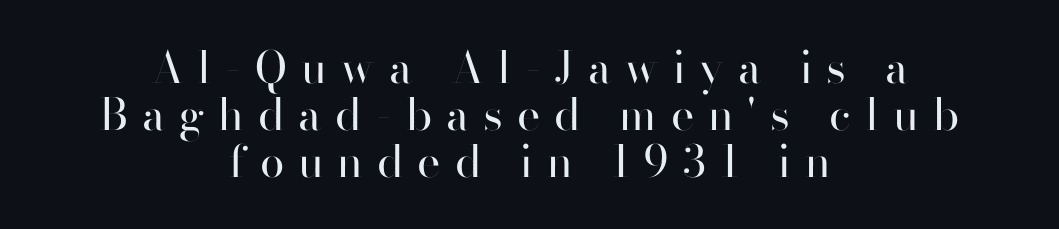
Closely set lines give the paragraph a compact silhouette. The rag falls on both sides of this text block equally. The face used here is rendered with a markedly widened letterfit. The strokes carry an ordinary text weight at most. The specimen reads as upright at a glance. The face used here is proportionally spaced, like ordinary book or web type.
